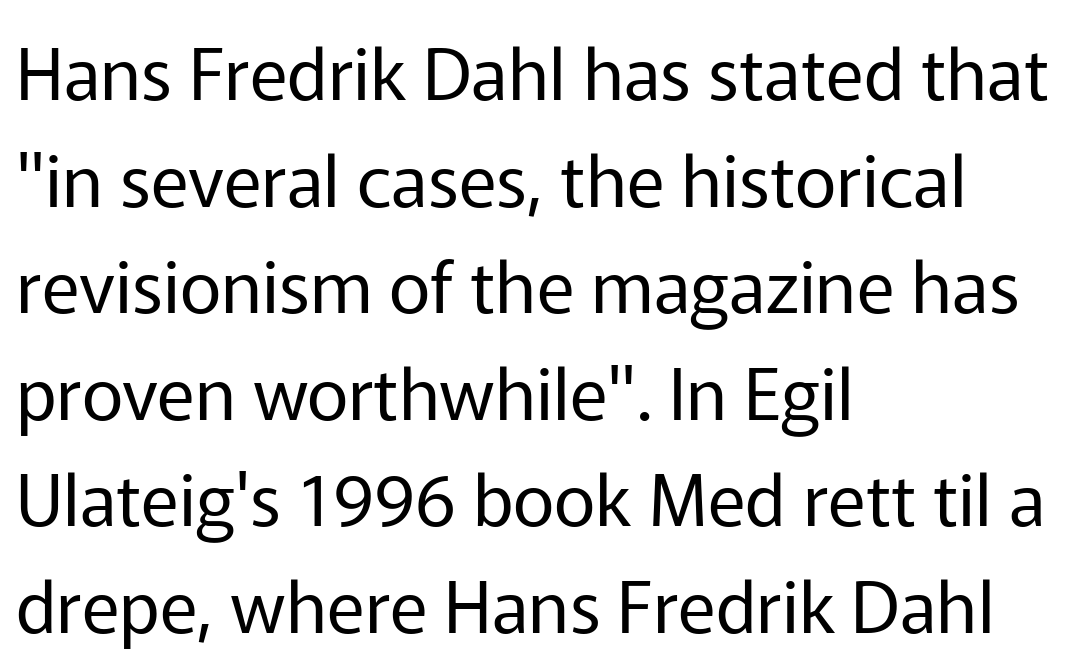
The type family on display is of the sans-serif kind. A typesetter would call this proportional, since set widths differ per character. There is no visible air inserted between adjacent glyphs. In terms of posture, this sample is upright. Alignment: flush left. Only glyphs here, with clear space below each row.
